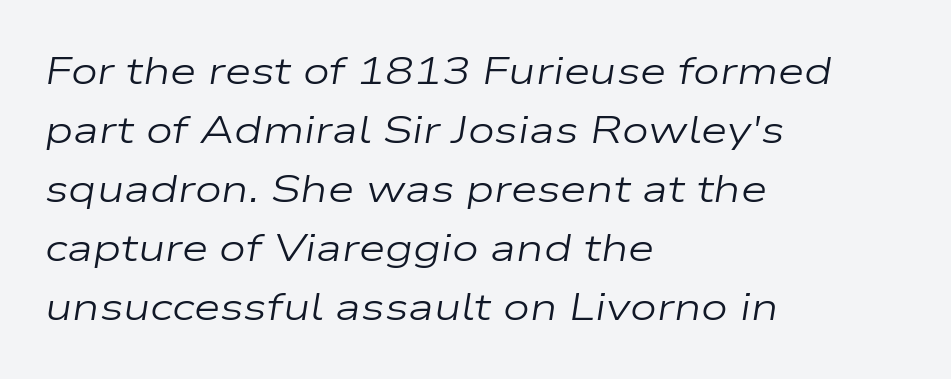
{"italic": "yes", "lean": "right", "slant_degrees": 9, "bold": "no", "weight": "regular", "width": "wide", "stroke_contrast": "low", "x_height": "medium", "monospaced": "no", "underline": "no", "align": "left", "line_spacing": "normal", "line_spacing_ratio": 1.55, "letter_spacing": "normal", "letter_spacing_em": 0.0, "glyph_px": 38}
